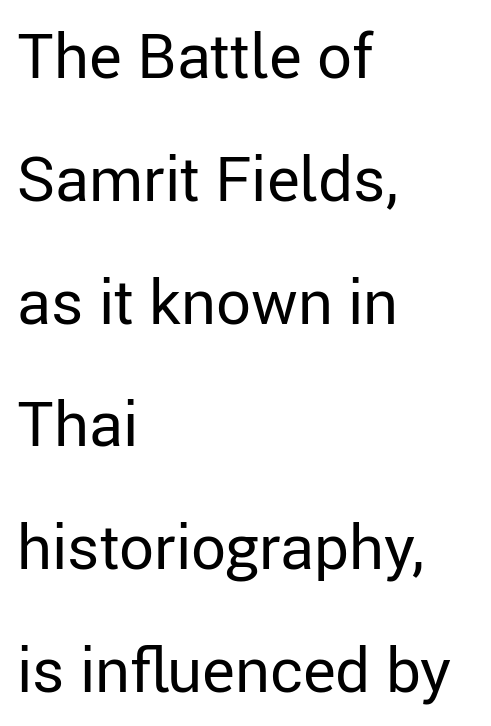
Q: Is the text bold? A: No.
Q: Is the text italic (slanted)? A: No, it is upright.
Q: Is the typeface a serif or a sans-serif typeface? A: Sans-serif.
Q: Is the text underlined? A: No.
Q: How is the paragraph aligned? A: Left-aligned.
Q: Is the spacing between letters normal or unusually wide? A: Normal.
Q: Is the spacing between lines tight, normal or loose? A: Loose.
Q: Width (condensed, normal, or wide)? A: Normal.
Q: Stroke contrast? A: Low.
Q: x-height? A: Medium.
Q: Monospaced? A: No.
